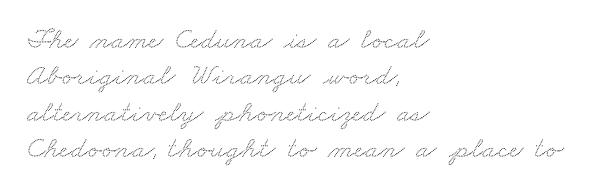
The image shows 30 px wide serif type; set left-aligned, line spacing 1.21x, normal letter spacing, not underlined; medium stroke contrast and a small x-height.
